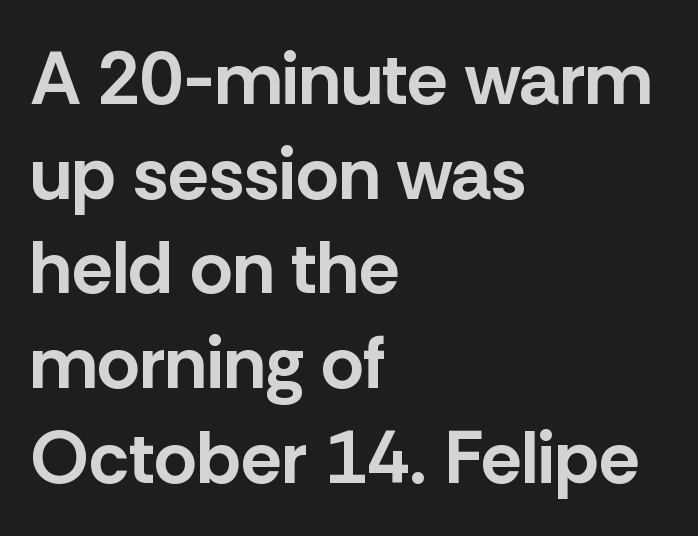
Strokes here are thick enough to call this a true bold. Successive baselines arrive at the customary interval. The specimen omits any rule beneath the text block's lines. No feet cap the strokes, marking this as sans-serif type. The letters stand upright; this is a roman face. All the whitespace from short lines collects on the right.
